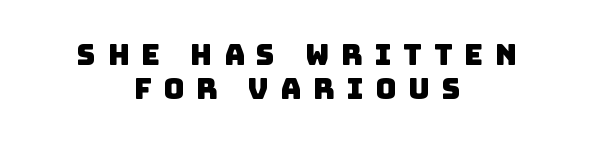
{"serif": "no", "width": "normal", "stroke_contrast": "low", "x_height": "large", "monospaced": "no", "underline": "no", "align": "center", "line_spacing_ratio": 1.16, "letter_spacing": "wide", "letter_spacing_em": 0.4, "glyph_px": 29}
